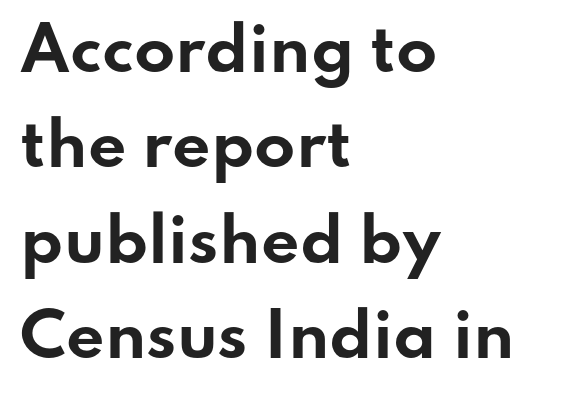
A clean baseline with only descenders dipping below it. Typeset ragged right — the left edge is the straight one. This is roman type, the default non-slanted kind. A full-strength bold gives these letters their thick strokes. Does the leading feel generous? No, just average. To sum up the face: it is a sans, with no serifs.
